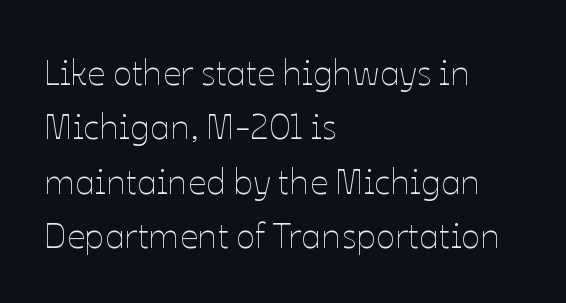
The image shows 36 px thin type, upright; set left-aligned, normal line spacing (1.51x), normal letter spacing, not underlined; low stroke contrast and a medium x-height.
